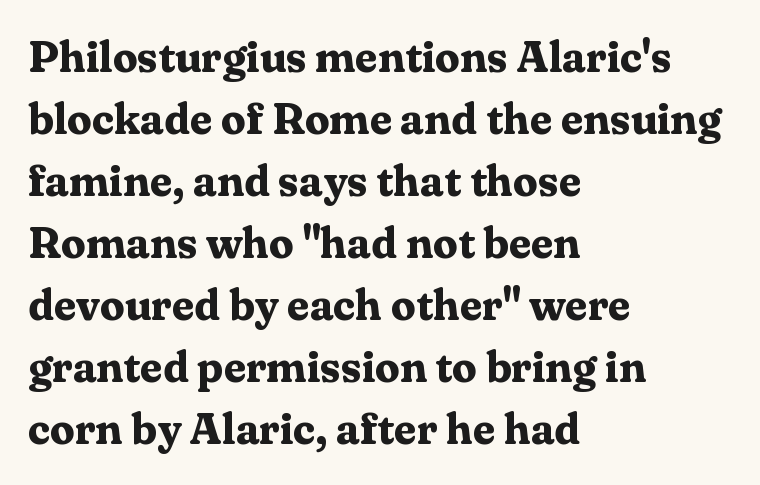
The image shows 44 px bold serif type, upright; set left-aligned, normal line spacing (1.41x), normal letter spacing, not underlined; medium stroke contrast and a medium x-height.
